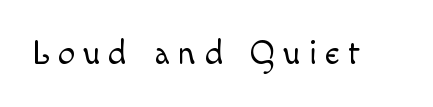
A typesetter would call this proportional, since set widths differ per character. The font's upright variant was chosen for this text. Is the type heavy? It reads as light-to-regular instead. Type without underlining.
